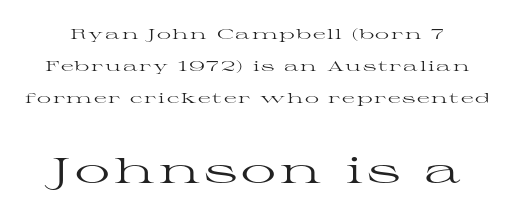
{"serif": "yes", "italic": "no", "bold": "no", "weight": "regular", "width": "wide", "stroke_contrast": "high", "x_height": "medium", "monospaced": "no", "underline": "no", "line_spacing": "loose", "line_spacing_ratio": 2.27, "larger_block": "second", "size_ratio": 2.5, "glyph_px": 35}
